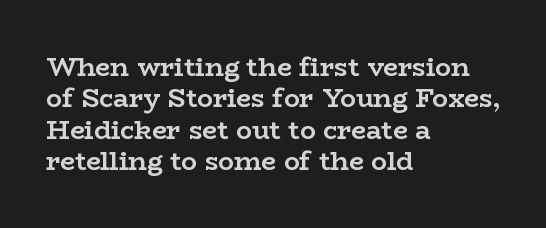
Posture: straight, roman, zero tilt. A student would call this left alignment; a typographer would say flush left, rag right. Rule under the text: the space is simply empty. Between one letter and the next there's only the usual sliver of space. Plenty of ink on the page — the face is bold.
